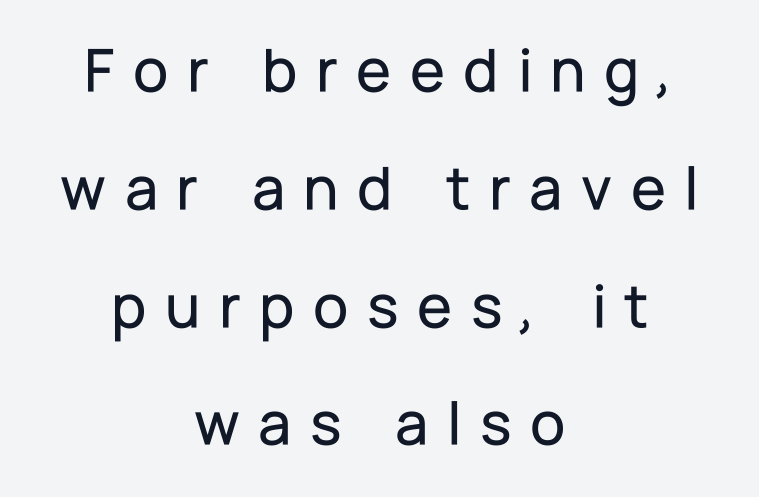
{"serif": "no", "italic": "no", "width": "normal", "stroke_contrast": "low", "x_height": "medium", "monospaced": "no", "underline": "no", "align": "center", "line_spacing_ratio": 1.84, "letter_spacing": "wide", "letter_spacing_em": 0.29, "glyph_px": 64}
